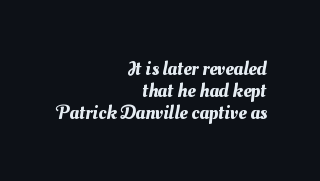
Casual observation: everything's shoved over to the right. If you measured baseline to baseline, you'd find a short distance. Underlining? Definitely not there. How are the letters spaced? Ordinarily, with no added tracking.
